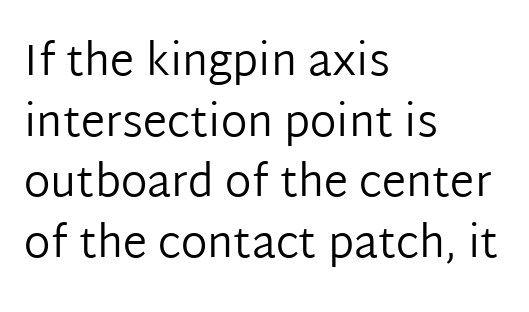
{"serif": "no", "italic": "no", "bold": "no", "weight": "regular", "width": "normal", "stroke_contrast": "low", "x_height": "medium", "monospaced": "no", "underline": "no", "align": "left", "line_spacing": "normal", "line_spacing_ratio": 1.38, "letter_spacing": "normal", "letter_spacing_em": 0.0, "glyph_px": 44}
